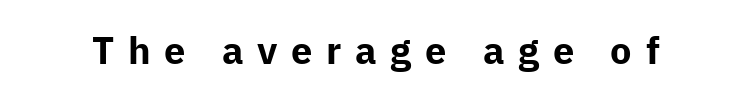
{"serif": "no", "italic": "no", "bold": "yes", "weight": "bold", "width": "normal", "stroke_contrast": "low", "x_height": "medium", "monospaced": "no", "underline": "no", "letter_spacing": "wide", "letter_spacing_em": 0.36, "glyph_px": 38}
